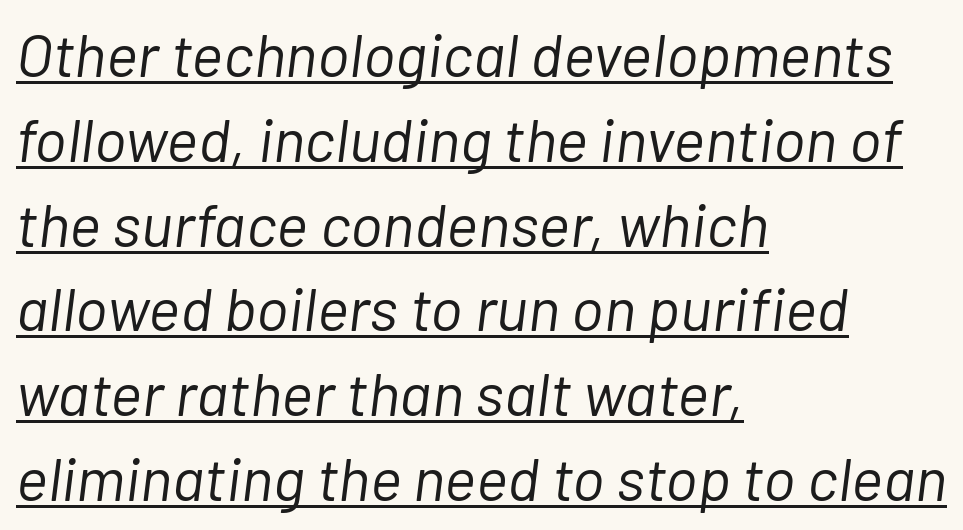
The image shows 61 px light type, italic (leaning right); set left-aligned, normal line spacing (1.39x), normal letter spacing, underlined; low stroke contrast and a medium x-height.
